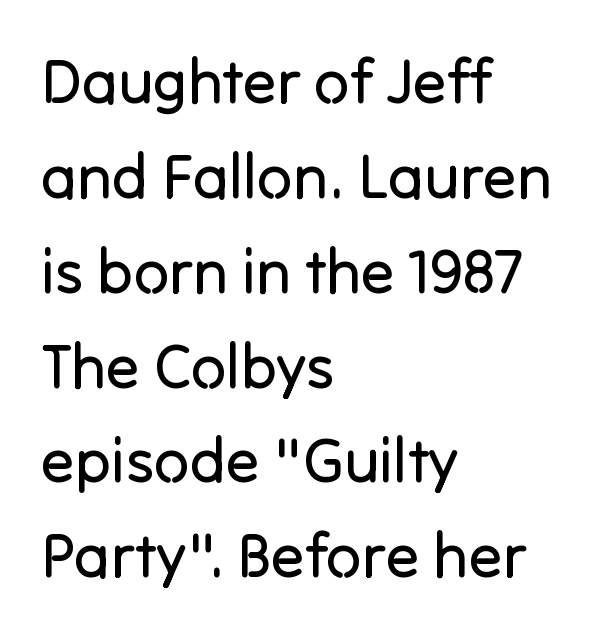
{"serif": "no", "italic": "no", "bold": "no", "weight": "regular", "width": "normal", "stroke_contrast": "low", "x_height": "medium", "monospaced": "no", "underline": "no", "align": "left", "line_spacing": "normal", "line_spacing_ratio": 1.53, "letter_spacing": "normal", "letter_spacing_em": 0.0, "glyph_px": 62}
